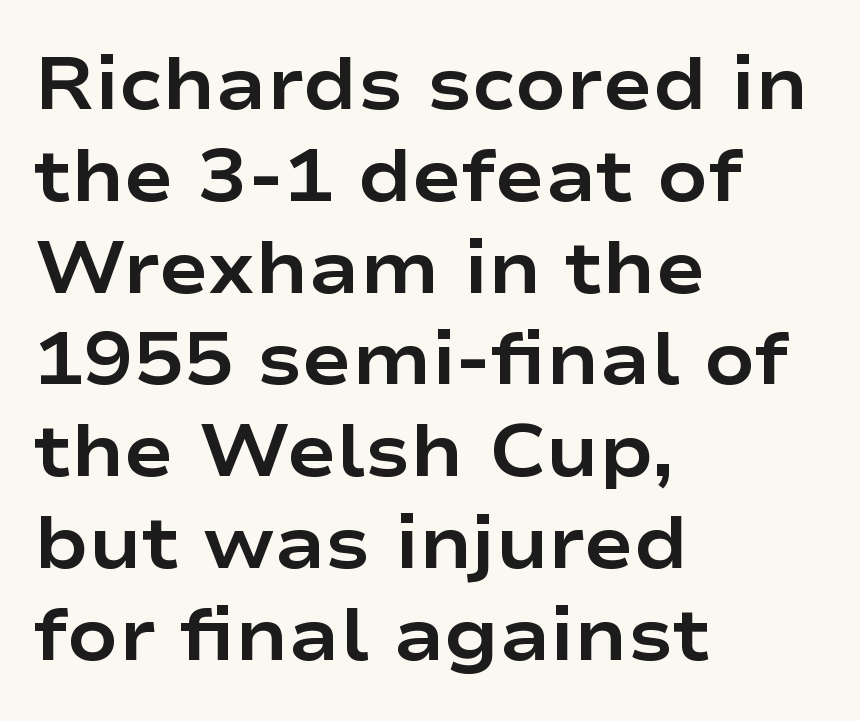
{"serif": "no", "italic": "no", "bold": "yes", "weight": "bold", "width": "wide", "stroke_contrast": "low", "x_height": "medium", "monospaced": "no", "underline": "no", "align": "left", "line_spacing_ratio": 1.24, "letter_spacing": "normal", "letter_spacing_em": 0.0, "glyph_px": 74}
